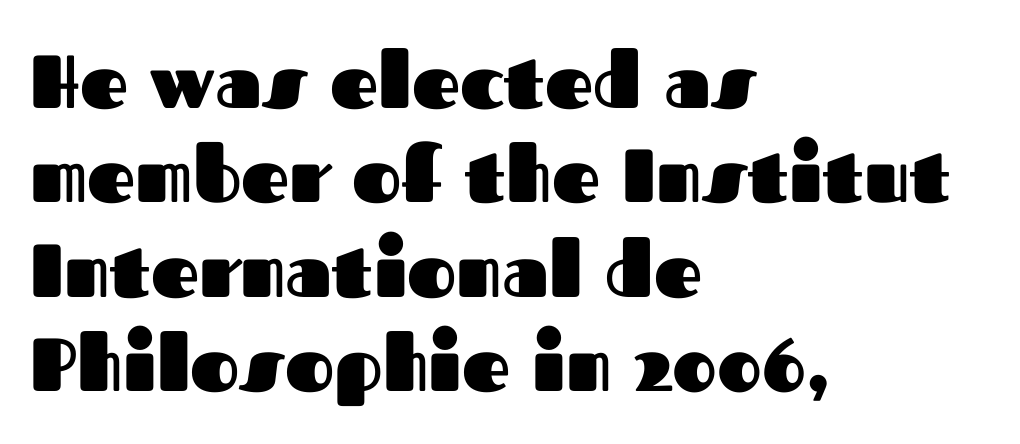
The image shows 75 px heavy sans-serif type, upright; set left-aligned, normal line spacing (1.26x), normal letter spacing, not underlined; medium stroke contrast and a medium x-height.
